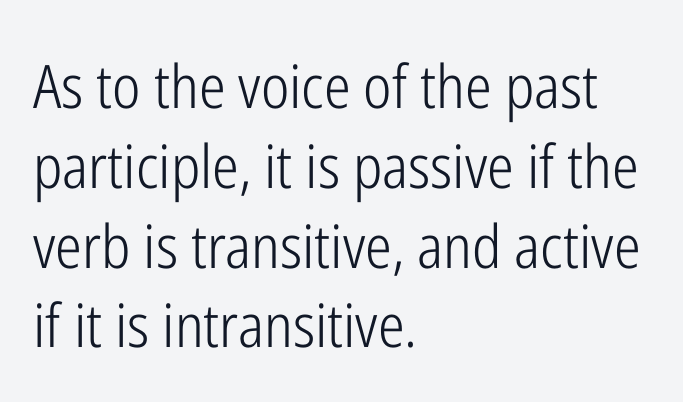
Q: Is the text bold? A: No.
Q: Is the text italic (slanted)? A: No, it is upright.
Q: Is the typeface a serif or a sans-serif typeface? A: Sans-serif.
Q: Is the text underlined? A: No.
Q: How is the paragraph aligned? A: Left-aligned.
Q: Is the spacing between letters normal or unusually wide? A: Normal.
Q: Is the spacing between lines tight, normal or loose? A: Normal.
Q: Width (condensed, normal, or wide)? A: Condensed.
Q: Stroke contrast? A: Low.
Q: x-height? A: Medium.
Q: Monospaced? A: No.
